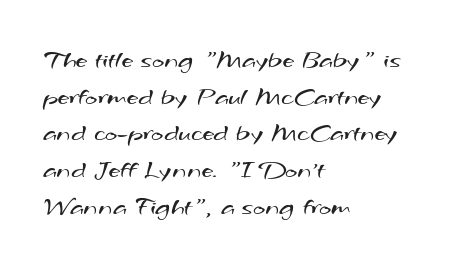
{"bold": "no", "underline": "no", "align": "left", "line_spacing": "normal", "line_spacing_ratio": 1.41, "letter_spacing": "normal", "letter_spacing_em": 0.0, "glyph_px": 26}
